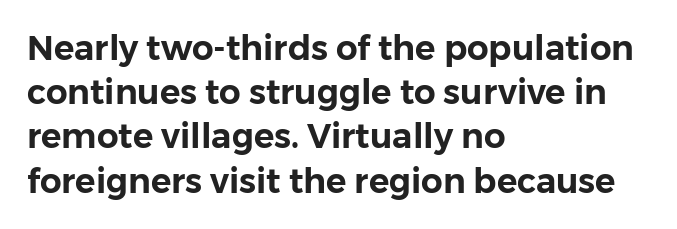
The passage shown is typeset with a sans-serif family. The rendering anchors every line to the left-hand side. Just letters on the line, the space beneath them empty. If you measured baseline to baseline, you'd find a middling distance. Is this a fixed-width face? No — the glyphs have proportional, varying widths. Every character sits straight up, as roman type does.
